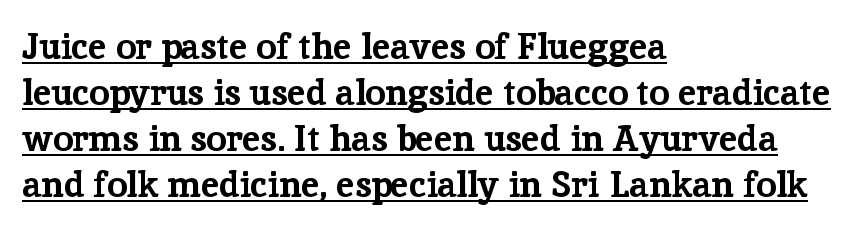
Q: Is the text bold? A: Yes.
Q: Is the text italic (slanted)? A: No, it is upright.
Q: Is the typeface a serif or a sans-serif typeface? A: Serif.
Q: Is the text underlined? A: Yes.
Q: How is the paragraph aligned? A: Left-aligned.
Q: Is the spacing between letters normal or unusually wide? A: Normal.
Q: Is the spacing between lines tight, normal or loose? A: Normal.
Q: Width (condensed, normal, or wide)? A: Normal.
Q: Stroke contrast? A: Low.
Q: x-height? A: Medium.
Q: Monospaced? A: No.
